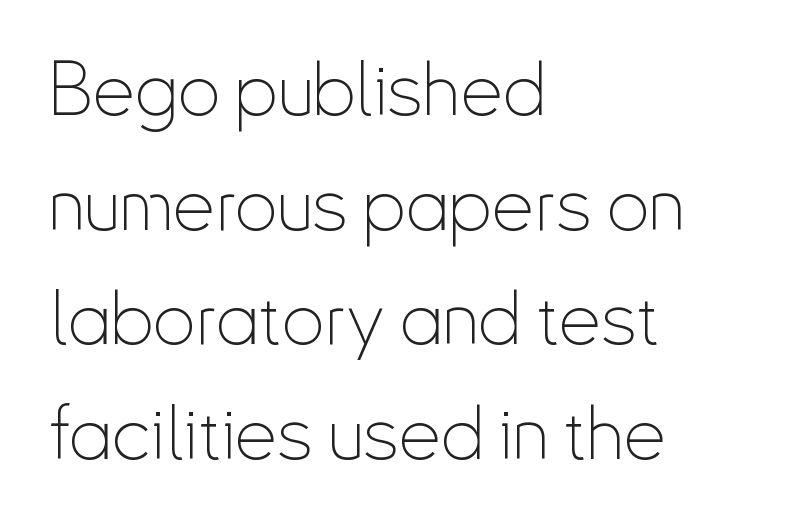
Q: Is the text bold? A: No.
Q: Is the text italic (slanted)? A: No, it is upright.
Q: Is the typeface a serif or a sans-serif typeface? A: Sans-serif.
Q: Is the text underlined? A: No.
Q: How is the paragraph aligned? A: Left-aligned.
Q: Is the spacing between letters normal or unusually wide? A: Normal.
Q: Is the spacing between lines tight, normal or loose? A: Normal.
Q: Width (condensed, normal, or wide)? A: Condensed.
Q: Stroke contrast? A: Low.
Q: x-height? A: Small.
Q: Monospaced? A: No.
